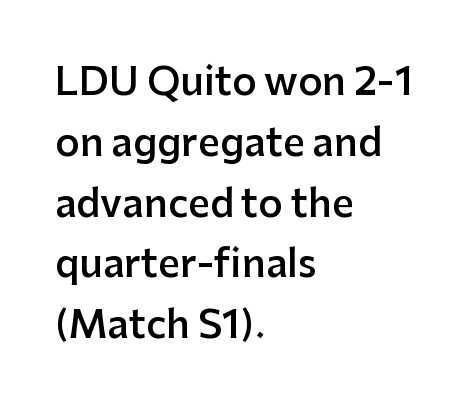
The image shows 38 px semibold sans-serif type, upright; set left-aligned, normal line spacing (1.6x), normal letter spacing, not underlined; low stroke contrast and a medium x-height.
